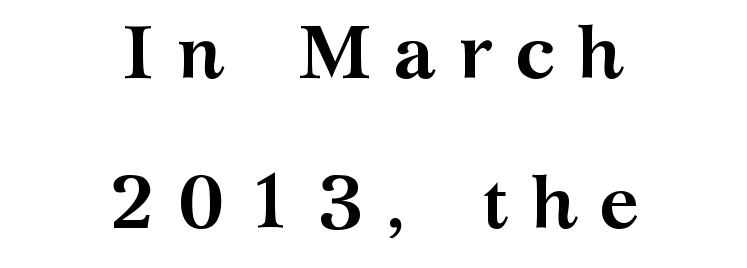
Q: Is the text bold? A: Yes.
Q: Is the text italic (slanted)? A: No, it is upright.
Q: Is the typeface a serif or a sans-serif typeface? A: Serif.
Q: Is the text underlined? A: No.
Q: How is the paragraph aligned? A: Centered.
Q: Is the spacing between letters normal or unusually wide? A: Unusually wide.
Q: Is the spacing between lines tight, normal or loose? A: Loose.
Q: Width (condensed, normal, or wide)? A: Wide.
Q: Stroke contrast? A: Medium.
Q: x-height? A: Medium.
Q: Monospaced? A: No.
